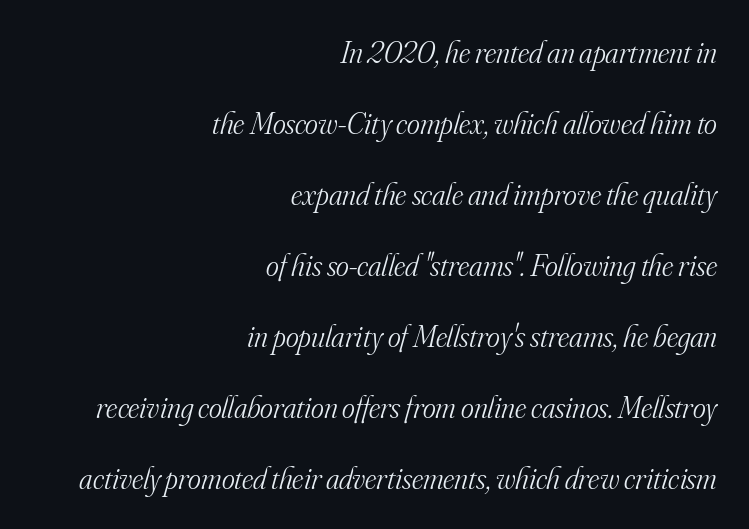
The image shows 31 px light serif type, italic (leaning right); set right-aligned, loose line spacing (2.29x), normal letter spacing, not underlined; medium stroke contrast and a small x-height.
